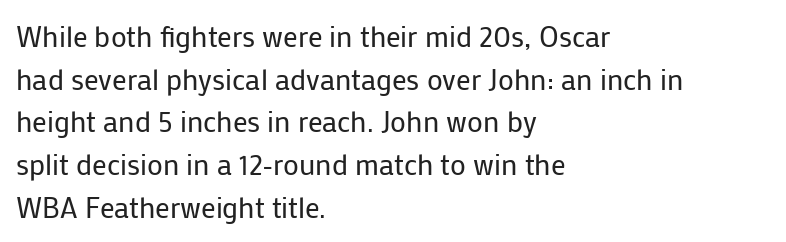
The image shows 29 px regular-weight sans-serif type, upright; set left-aligned, normal line spacing (1.47x), normal letter spacing, not underlined; low stroke contrast and a medium x-height.
